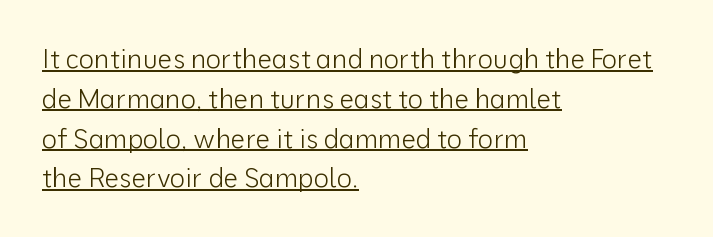
The image shows 26 px text type, upright; set left-aligned, normal line spacing (1.53x), normal letter spacing, underlined.
